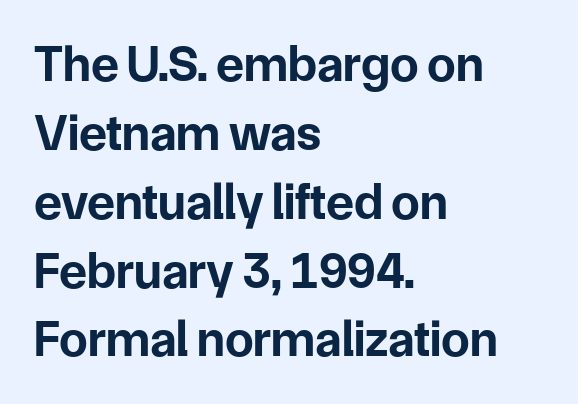
{"serif": "no", "italic": "no", "bold": "yes", "weight": "bold", "width": "normal", "stroke_contrast": "low", "x_height": "medium", "monospaced": "no", "underline": "no", "align": "left", "line_spacing": "normal", "line_spacing_ratio": 1.35, "letter_spacing": "normal", "letter_spacing_em": 0.0, "glyph_px": 51}
